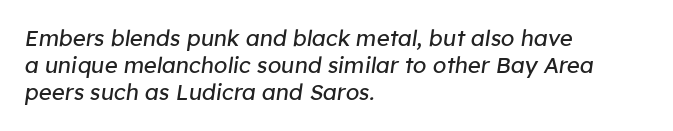
{"italic": "yes", "lean": "right", "slant_degrees": 8, "bold": "no", "underline": "no", "align": "left", "line_spacing_ratio": 1.23, "letter_spacing": "normal", "letter_spacing_em": 0.0, "glyph_px": 22}
